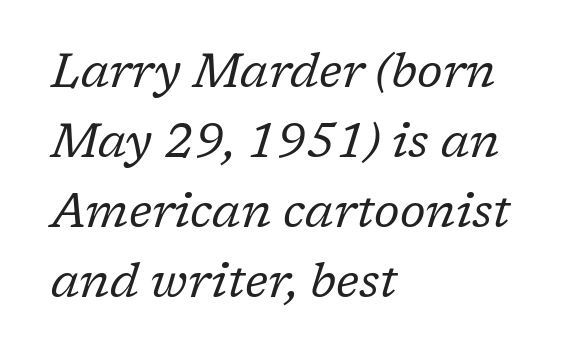
Q: Is the text bold? A: No.
Q: Is the text italic (slanted)? A: Yes, it leans right by about 17 degrees.
Q: Is the typeface a serif or a sans-serif typeface? A: Serif.
Q: Is the text underlined? A: No.
Q: How is the paragraph aligned? A: Left-aligned.
Q: Is the spacing between letters normal or unusually wide? A: Normal.
Q: Is the spacing between lines tight, normal or loose? A: Normal.
Q: Width (condensed, normal, or wide)? A: Normal.
Q: Stroke contrast? A: Low.
Q: x-height? A: Medium.
Q: Monospaced? A: No.
